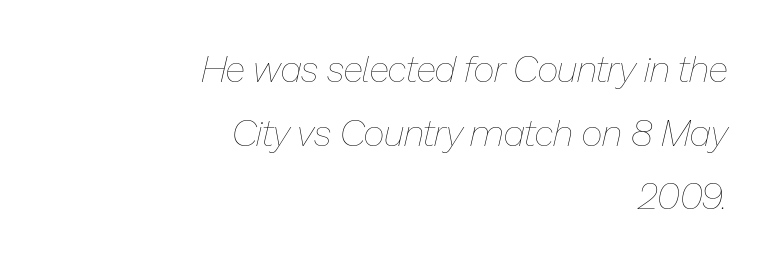
The image shows 37 px thin type, italic (leaning right); set right-aligned, line spacing 1.72x, normal letter spacing, not underlined; low stroke contrast and a medium x-height.
